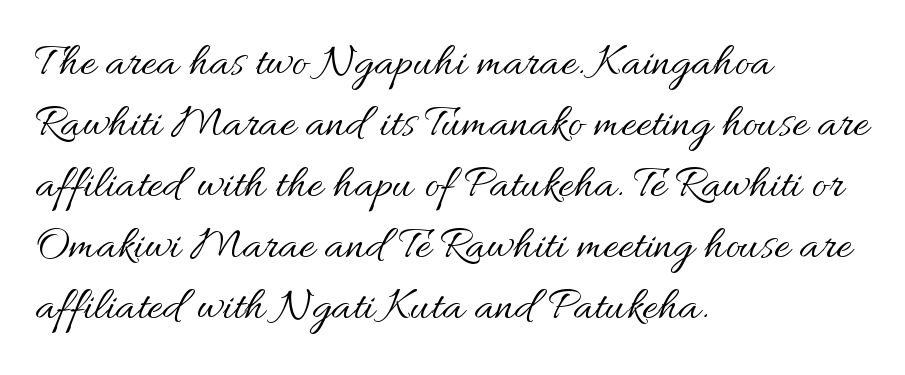
{"bold": "no", "weight": "regular", "width": "normal", "stroke_contrast": "medium", "x_height": "small", "monospaced": "no", "underline": "no", "align": "left", "line_spacing": "normal", "line_spacing_ratio": 1.3, "letter_spacing": "normal", "letter_spacing_em": 0.0, "glyph_px": 47}
